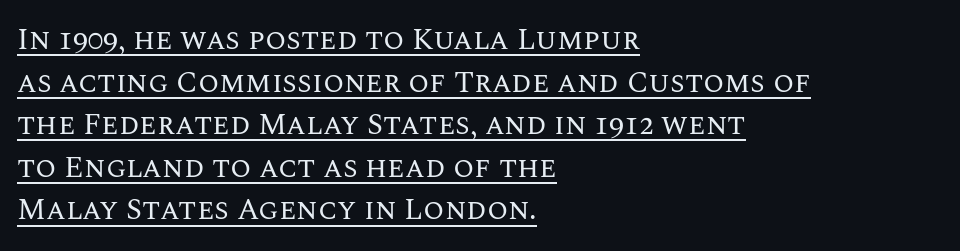
Q: Is the text bold? A: No.
Q: Is the text italic (slanted)? A: No, it is upright.
Q: Is the text underlined? A: Yes.
Q: How is the paragraph aligned? A: Left-aligned.
Q: Is the spacing between letters normal or unusually wide? A: Normal.
Q: Is the spacing between lines tight, normal or loose? A: Normal.
Q: Width (condensed, normal, or wide)? A: Normal.
Q: Stroke contrast? A: Medium.
Q: x-height? A: Large.
Q: Monospaced? A: No.
